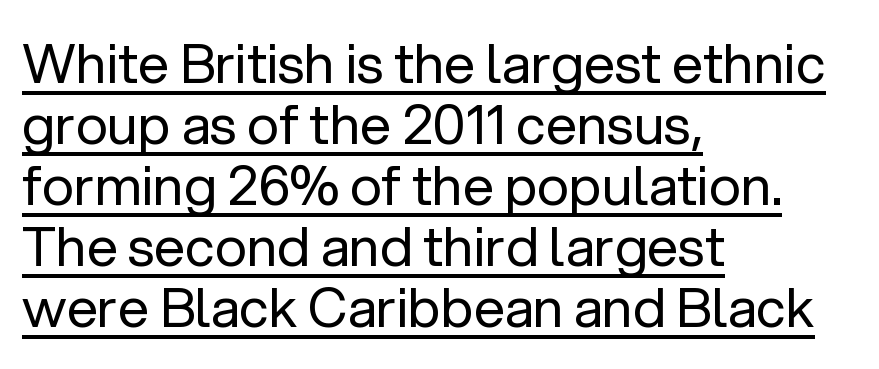
{"serif": "no", "italic": "no", "bold": "no", "weight": "regular", "width": "normal", "stroke_contrast": "low", "x_height": "medium", "monospaced": "no", "underline": "yes", "align": "left", "line_spacing": "tight", "line_spacing_ratio": 1.11, "letter_spacing": "normal", "letter_spacing_em": 0.0, "glyph_px": 55}
